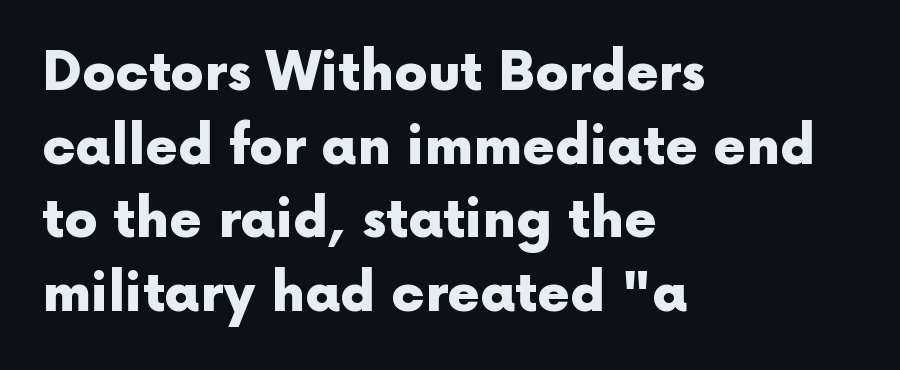
Q: Is the text bold? A: Yes.
Q: Is the text italic (slanted)? A: No, it is upright.
Q: Is the typeface a serif or a sans-serif typeface? A: Sans-serif.
Q: Is the text underlined? A: No.
Q: How is the paragraph aligned? A: Left-aligned.
Q: Is the spacing between letters normal or unusually wide? A: Normal.
Q: Is the spacing between lines tight, normal or loose? A: Normal.
Q: Width (condensed, normal, or wide)? A: Normal.
Q: x-height? A: Medium.
Q: Monospaced? A: No.
